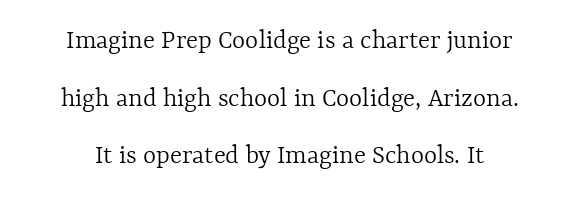
{"italic": "no", "bold": "no", "weight": "light", "width": "normal", "x_height": "medium", "monospaced": "no", "underline": "no", "align": "center", "line_spacing": "loose", "line_spacing_ratio": 2.06, "letter_spacing": "normal", "letter_spacing_em": 0.0, "glyph_px": 28}
